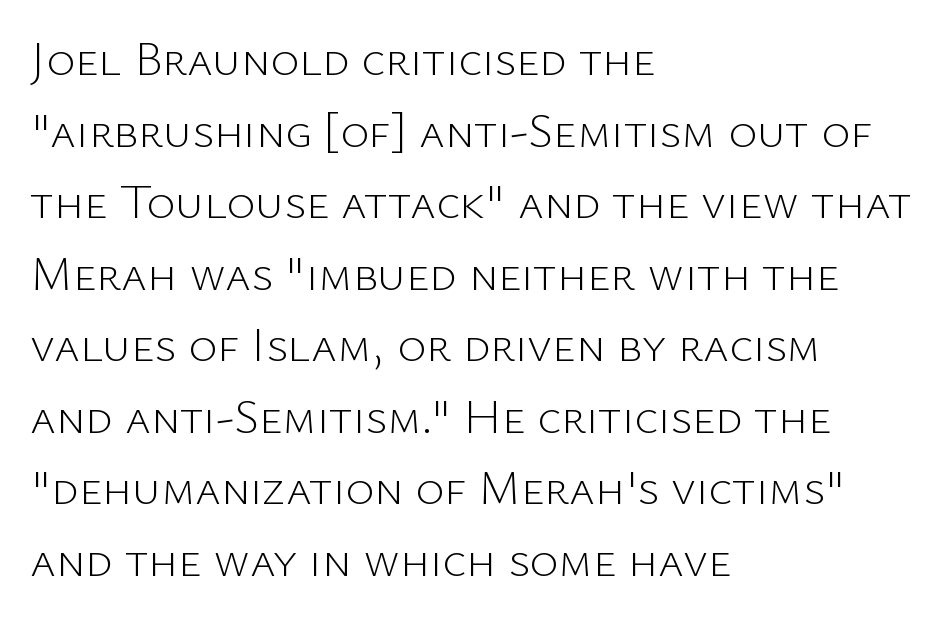
Q: Is the text bold? A: No.
Q: Is the text italic (slanted)? A: No, it is upright.
Q: Is the typeface a serif or a sans-serif typeface? A: Sans-serif.
Q: Is the text underlined? A: No.
Q: How is the paragraph aligned? A: Left-aligned.
Q: Is the spacing between letters normal or unusually wide? A: Normal.
Q: Is the spacing between lines tight, normal or loose? A: Normal.
Q: Width (condensed, normal, or wide)? A: Normal.
Q: Stroke contrast? A: Low.
Q: x-height? A: Medium.
Q: Monospaced? A: No.
